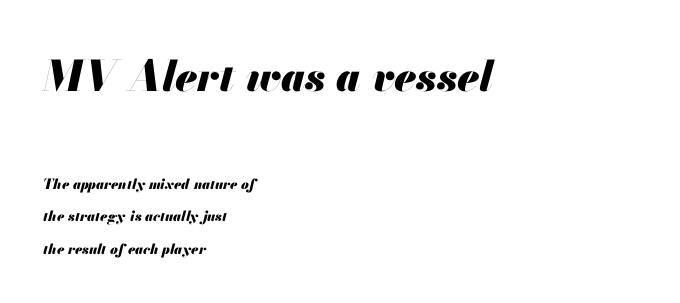
The image shows 42 px heavy type, italic (leaning right); set left-aligned, loose line spacing (2.3x), normal letter spacing, not underlined; the first (top) block is 3.0x larger; medium stroke contrast and a small x-height.
